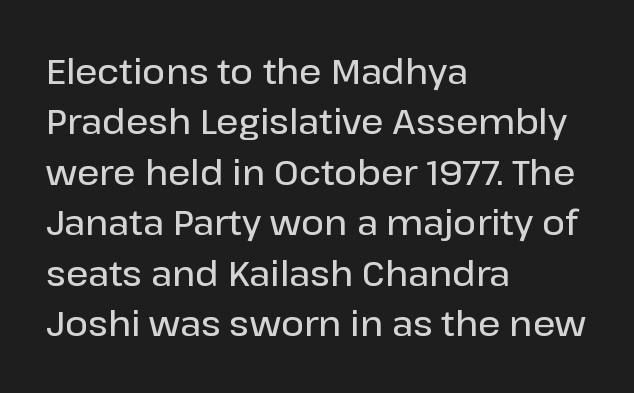
A clean baseline with only descenders dipping below it. Look at the bottom of the vertical strokes: they stop flat, with no serifs. Posture: straight, roman, zero tilt. A normal amount of white space separates one row of letters from the next. Proportional: the letters do not fall into vertical columns. Horizontal alignment here is leftward, the default for most running prose.
